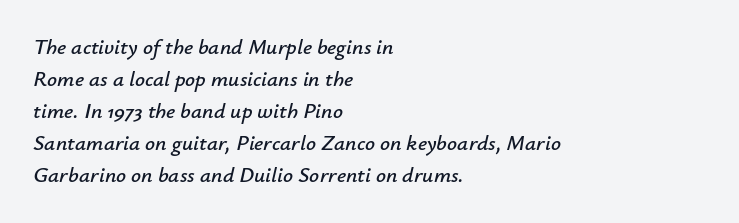
{"italic": "yes", "lean": "right", "slant_degrees": 12, "underline": "no", "align": "left", "line_spacing": "normal", "line_spacing_ratio": 1.46, "letter_spacing": "normal", "letter_spacing_em": 0.0, "glyph_px": 22}
